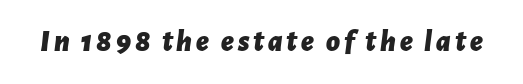
{"italic": "yes", "lean": "right", "slant_degrees": 7, "bold": "yes", "weight": "bold", "width": "normal", "stroke_contrast": "low", "x_height": "medium", "monospaced": "no", "underline": "no", "glyph_px": 30}
